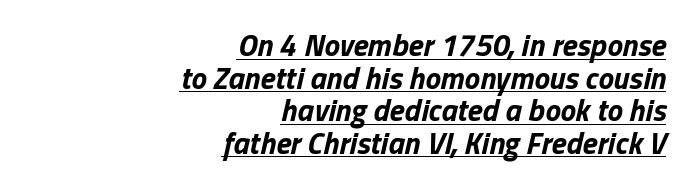
The image shows 31 px bold type, italic (leaning right); set right-aligned, tight line spacing (1.05x), normal letter spacing, underlined; low stroke contrast and a medium x-height.
